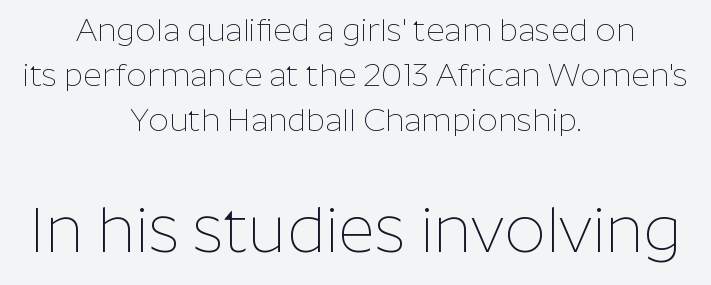
Q: Is the text bold? A: No.
Q: Is the text italic (slanted)? A: No, it is upright.
Q: Is the typeface a serif or a sans-serif typeface? A: Sans-serif.
Q: Is the text underlined? A: No.
Q: How is the paragraph aligned? A: Centered.
Q: Is the spacing between letters normal or unusually wide? A: Normal.
Q: Is the spacing between lines tight, normal or loose? A: Normal.
Q: Which block of text is set in a larger size, the first (top) or the second (bottom)? A: The second (bottom) one.
Q: Width (condensed, normal, or wide)? A: Normal.
Q: Stroke contrast? A: Low.
Q: x-height? A: Medium.
Q: Monospaced? A: No.
